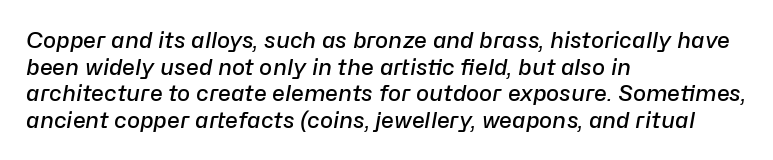
{"italic": "yes", "lean": "right", "slant_degrees": 10, "bold": "semi", "underline": "no", "align": "left", "line_spacing_ratio": 1.21, "letter_spacing": "normal", "letter_spacing_em": 0.0, "glyph_px": 22}
